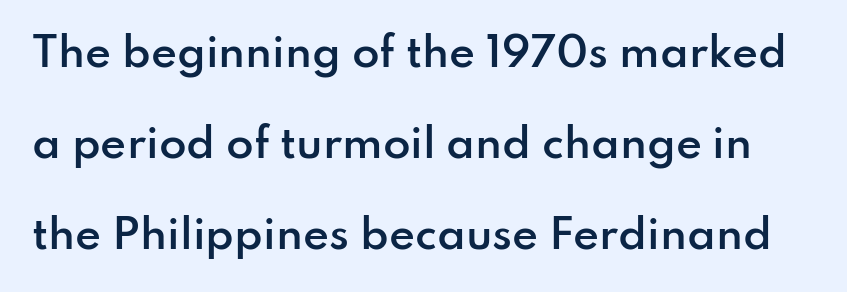
The image shows 40 px semibold sans-serif type, upright; set loose line spacing (2.27x), normal letter spacing, not underlined; low stroke contrast and a small x-height.
